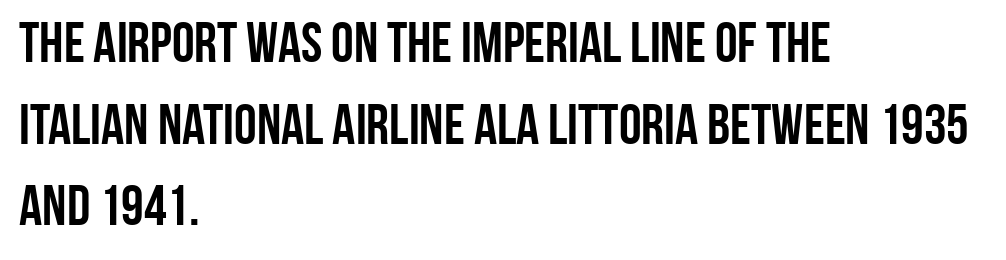
The image shows 57 px semibold, condensed sans-serif type, upright; set left-aligned, normal line spacing (1.43x), normal letter spacing, not underlined; low stroke contrast and a large x-height.
